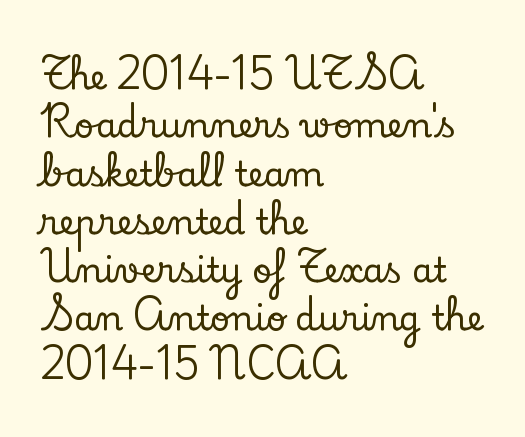
The image shows 34 px serif type, upright; set left-aligned, normal line spacing (1.42x), normal letter spacing, not underlined; low stroke contrast and a small x-height.
